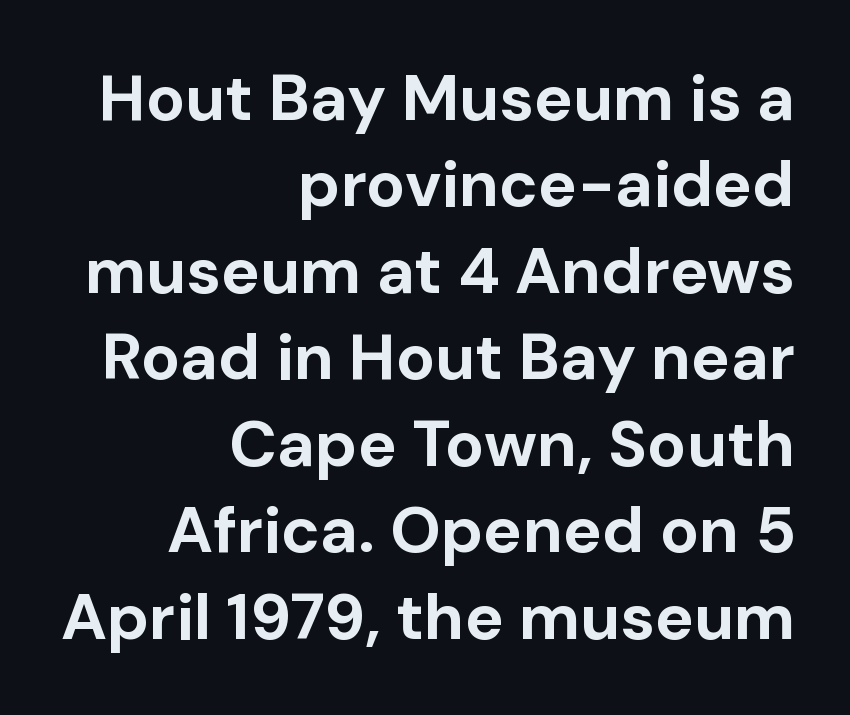
Q: Is the text bold? A: Yes.
Q: Is the text italic (slanted)? A: No, it is upright.
Q: Is the typeface a serif or a sans-serif typeface? A: Sans-serif.
Q: Is the text underlined? A: No.
Q: How is the paragraph aligned? A: Right-aligned.
Q: Is the spacing between letters normal or unusually wide? A: Normal.
Q: Is the spacing between lines tight, normal or loose? A: Normal.
Q: Width (condensed, normal, or wide)? A: Normal.
Q: Stroke contrast? A: Low.
Q: x-height? A: Medium.
Q: Monospaced? A: No.
